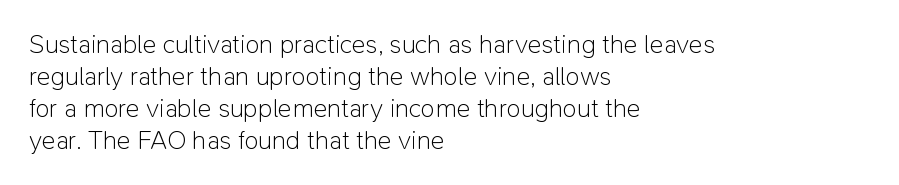
The passage shown is not underscored anywhere. Words appear dense and cohesive because spacing is normal. Alignment: flush left. Unlike italic type, these characters show no tilt at all.
